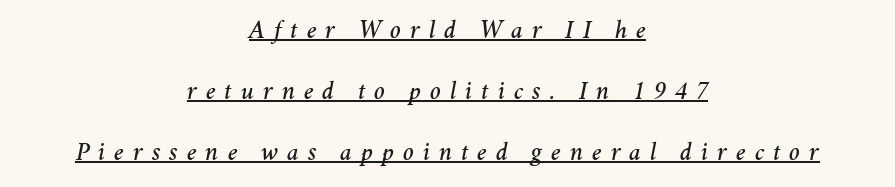
The image shows 26 px text type, italic (leaning right); set centered, loose line spacing (2.34x), unusually wide letter spacing (+0.34 em), underlined.
